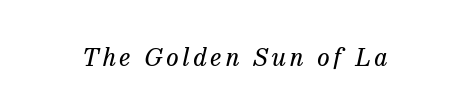
The image shows 25 px text type, italic (leaning right); set not underlined.
